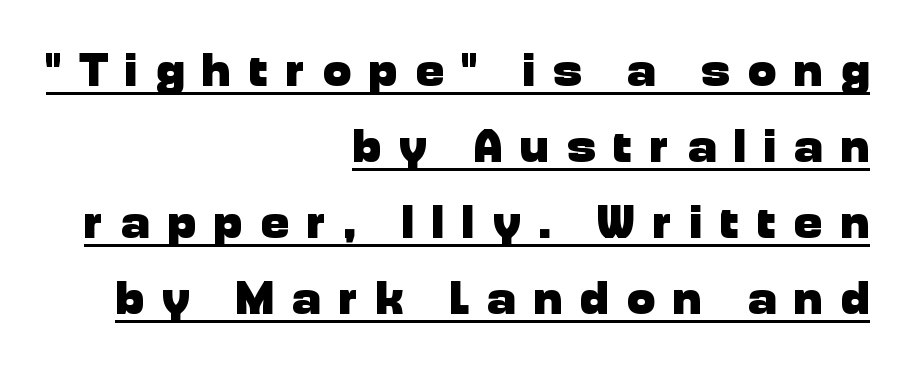
The image shows 47 px heavy sans-serif type, upright; set right-aligned, normal line spacing (1.62x), unusually wide letter spacing (+0.39 em), underlined; low stroke contrast and a medium x-height.
